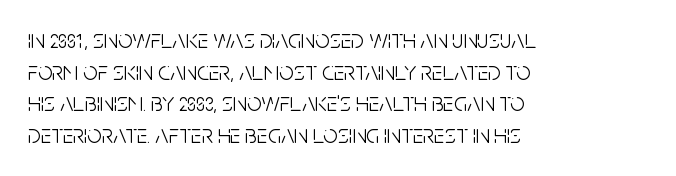
Nope, not italic — everything's standing straight. The font is comparable to plain body text, perhaps lighter. Inter-character spacing is left at the font's built-in metrics. The zone under the glyphs is completely vacant. These lines are set flush left with a ragged right edge.
